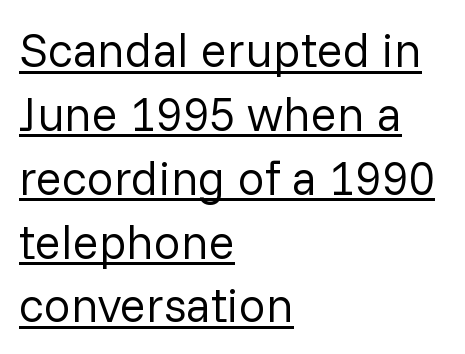
Q: Is the text bold? A: No.
Q: Is the text italic (slanted)? A: No, it is upright.
Q: Is the typeface a serif or a sans-serif typeface? A: Sans-serif.
Q: Is the text underlined? A: Yes.
Q: How is the paragraph aligned? A: Left-aligned.
Q: Is the spacing between letters normal or unusually wide? A: Normal.
Q: Is the spacing between lines tight, normal or loose? A: Normal.
Q: Width (condensed, normal, or wide)? A: Normal.
Q: Stroke contrast? A: Low.
Q: x-height? A: Medium.
Q: Monospaced? A: No.
